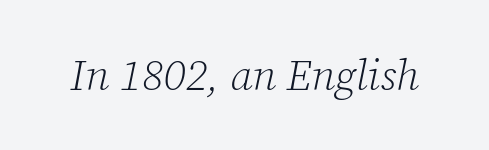
Q: Is the text bold? A: No.
Q: Is the text italic (slanted)? A: Yes, it leans right by about 12 degrees.
Q: Is the typeface a serif or a sans-serif typeface? A: Serif.
Q: Is the text underlined? A: No.
Q: Is the spacing between letters normal or unusually wide? A: Normal.
Q: Width (condensed, normal, or wide)? A: Normal.
Q: Stroke contrast? A: Low.
Q: x-height? A: Medium.
Q: Monospaced? A: No.
